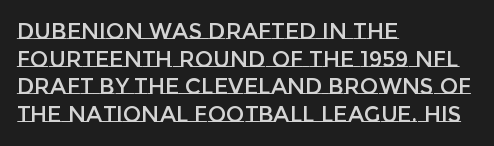
{"italic": "no", "underline": "no", "align": "left", "line_spacing": "normal", "line_spacing_ratio": 1.26, "letter_spacing": "normal", "letter_spacing_em": 0.0, "glyph_px": 22}
